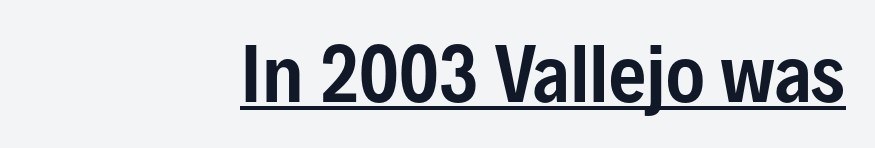
{"serif": "no", "italic": "no", "width": "condensed", "stroke_contrast": "low", "x_height": "medium", "monospaced": "no", "underline": "yes", "align": "right", "letter_spacing": "normal", "letter_spacing_em": 0.0, "glyph_px": 73}
